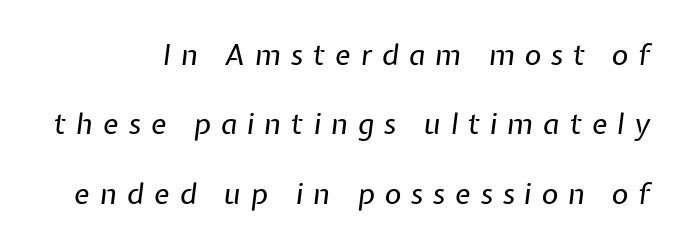
{"italic": "yes", "lean": "right", "slant_degrees": 7, "bold": "no", "weight": "regular", "width": "normal", "stroke_contrast": "low", "x_height": "medium", "monospaced": "no", "underline": "no", "line_spacing": "loose", "line_spacing_ratio": 2.39, "letter_spacing": "wide", "letter_spacing_em": 0.34, "glyph_px": 29}
